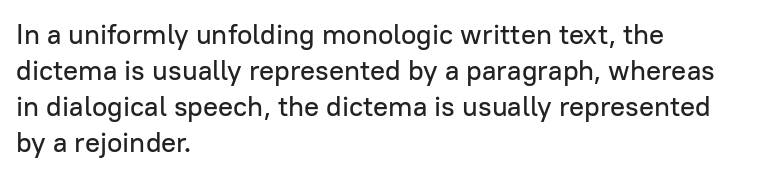
The image shows 28 px sans-serif type, upright; set left-aligned, normal line spacing (1.28x), normal letter spacing, not underlined; low stroke contrast and a medium x-height.
